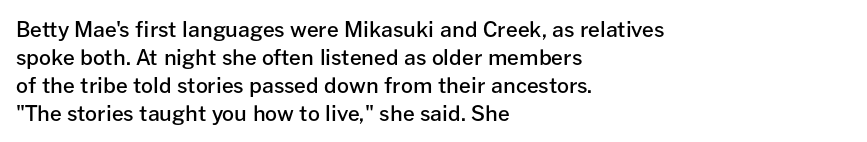
The image shows 21 px text type, upright; set left-aligned, normal line spacing (1.33x), normal letter spacing, not underlined.
